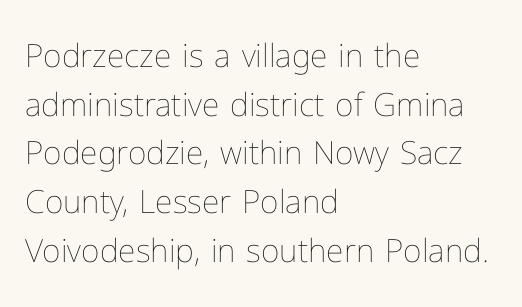
A clean baseline with only descenders dipping below it. Every character sits straight up, as roman type does. The weight tops out at a normal text grade. The lines are quadded left.
